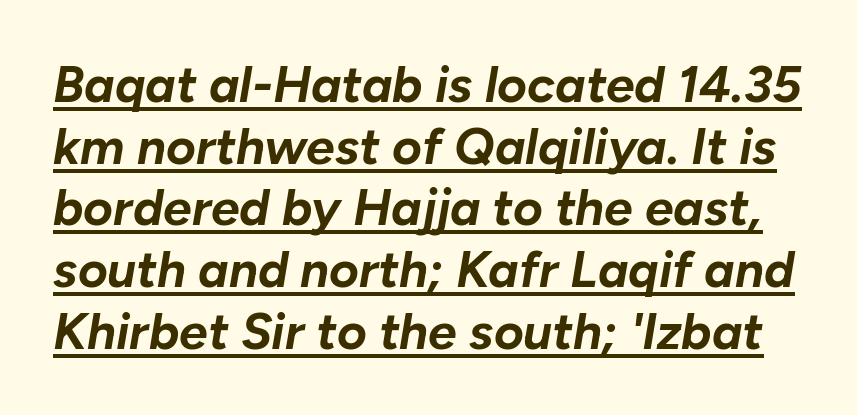
{"italic": "yes", "lean": "right", "slant_degrees": 10, "bold": "yes", "weight": "bold", "width": "normal", "stroke_contrast": "low", "x_height": "medium", "monospaced": "no", "underline": "yes", "line_spacing_ratio": 1.21, "letter_spacing": "normal", "letter_spacing_em": 0.0, "glyph_px": 51}
